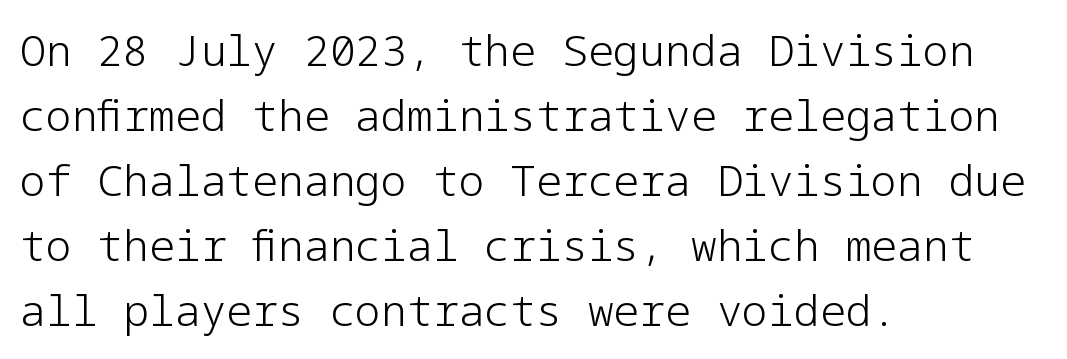
Here the glyphs are tracked normally, forming tight word shapes. Just letters on the line, the space beneath them empty. Alignment: flush left. The letters carry no serifs — their stems end cleanly without finishing strokes.
